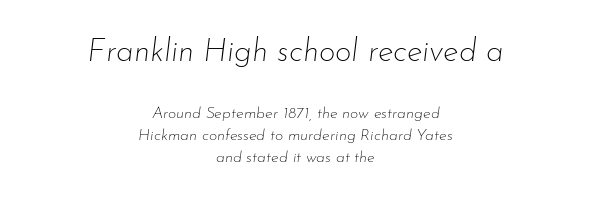
The image shows 32 px thin type, italic (leaning right); set centered, normal line spacing (1.37x), normal letter spacing, not underlined; the first (top) block is 2.0x larger; low stroke contrast and a small x-height.
